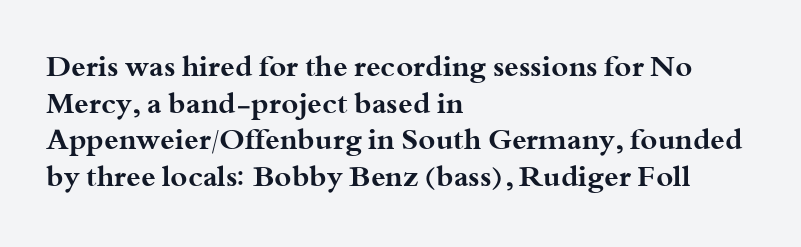
It's the straight-up-and-down kind of type. Caption: multi-line text, flush left, ragged right. Small tapered or slab feet sit at the stroke ends, so this counts as serif. Notice how thick the strokes are: this is what a full bold looks like. You could not count columns in this text — the font is proportionally spaced. A typesetter would call this zero additional tracking.
